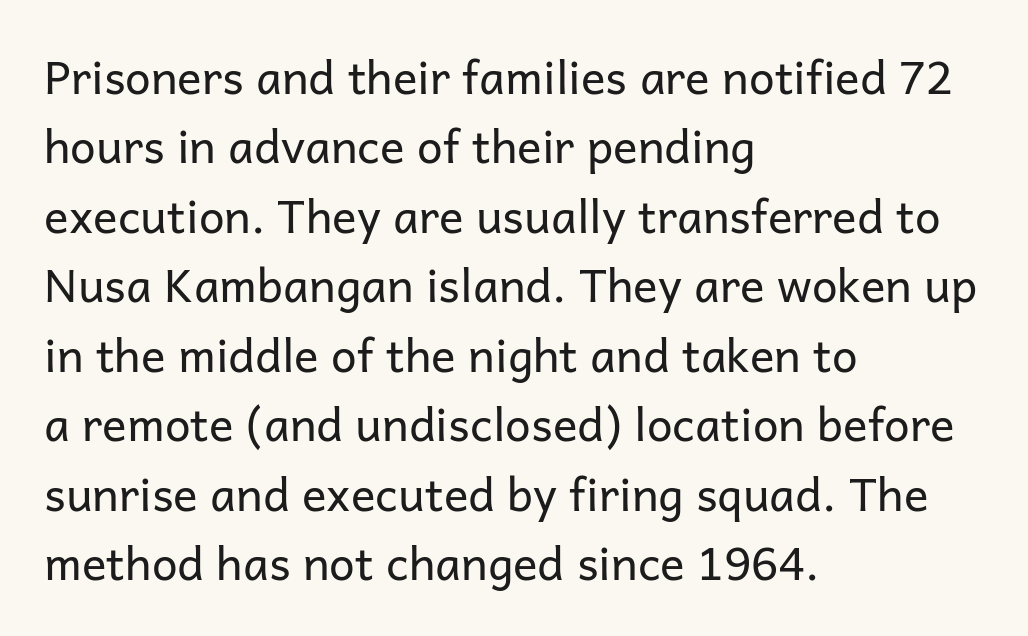
Unlike a traditional serif, this face leaves its strokes unadorned. A typesetter would call this leading conventional body-copy spacing. This sample has the flowing, uneven cadence of proportional lettering. The tracking reads as untouched default to a designer's eye. Letters rest on an invisible, unmarked baseline.
